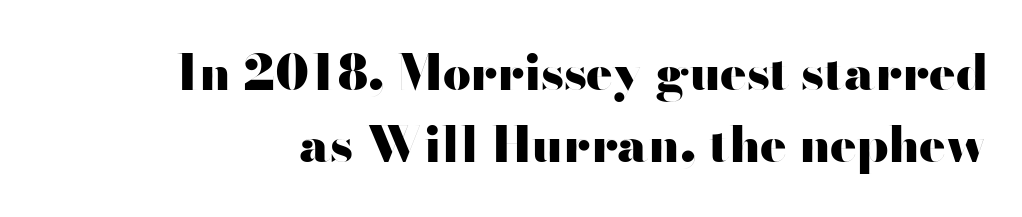
Summary of vertical rhythm: regular, with standard interline spacing. No word sits above an underline. Here the designer chose a conventional face with non-uniform glyph widths. These lines were composed using upright roman letters. Characters follow at the spacing the type designer built in.
